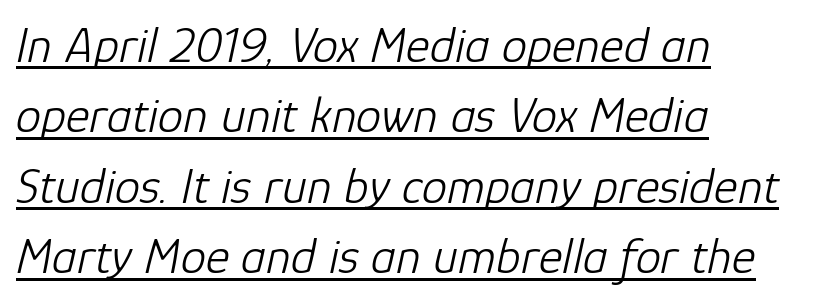
The image shows 51 px light type, italic (leaning right); set left-aligned, normal line spacing (1.38x), normal letter spacing, underlined; low stroke contrast and a medium x-height.
